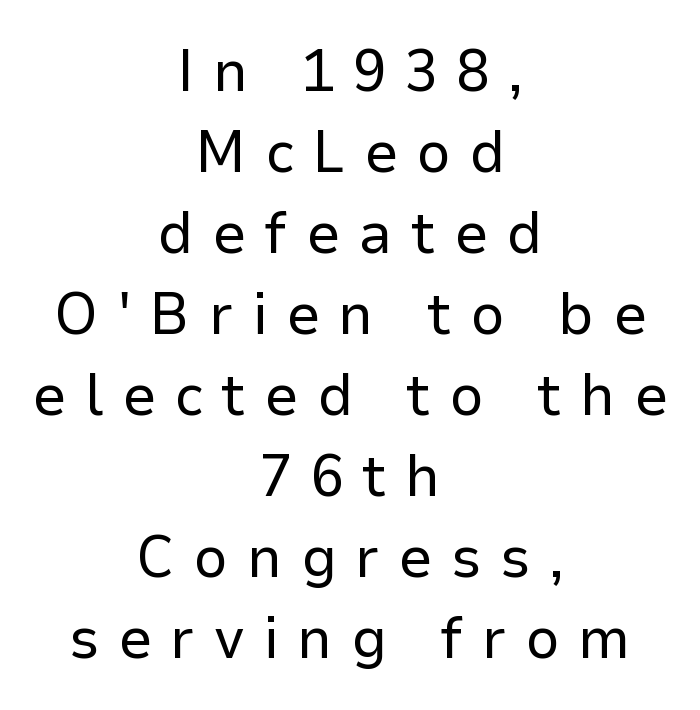
{"serif": "no", "italic": "no", "bold": "no", "weight": "regular", "width": "normal", "stroke_contrast": "low", "x_height": "medium", "monospaced": "no", "underline": "no", "align": "center", "line_spacing": "normal", "line_spacing_ratio": 1.35, "letter_spacing": "wide", "letter_spacing_em": 0.31, "glyph_px": 60}
